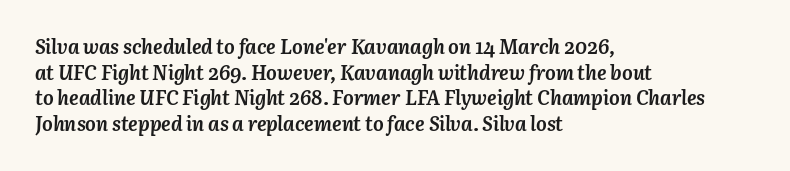
{"italic": "yes", "lean": "right", "slant_degrees": 3, "bold": "yes", "underline": "no", "align": "left", "line_spacing": "normal", "line_spacing_ratio": 1.28, "letter_spacing": "normal", "letter_spacing_em": 0.0, "glyph_px": 20}
